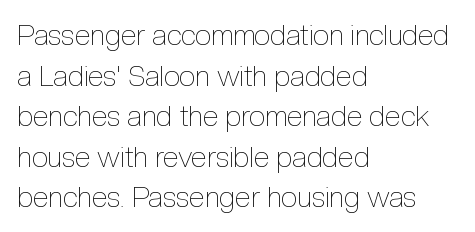
The image shows 29 px thin, condensed type, upright; set left-aligned, normal line spacing (1.4x), normal letter spacing, not underlined; a medium x-height.
